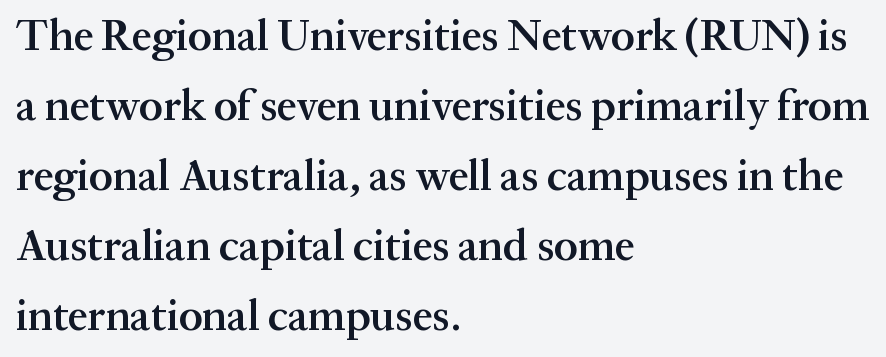
Q: Is the text bold? A: Semi-bold.
Q: Is the text italic (slanted)? A: No, it is upright.
Q: Is the typeface a serif or a sans-serif typeface? A: Serif.
Q: Is the text underlined? A: No.
Q: How is the paragraph aligned? A: Left-aligned.
Q: Is the spacing between letters normal or unusually wide? A: Normal.
Q: Is the spacing between lines tight, normal or loose? A: Normal.
Q: Width (condensed, normal, or wide)? A: Normal.
Q: Stroke contrast? A: Medium.
Q: x-height? A: Medium.
Q: Monospaced? A: No.
